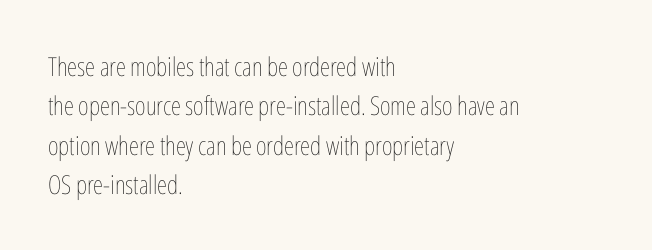
The image shows 26 px text type, upright; set left-aligned, normal line spacing (1.51x), normal letter spacing, not underlined.
